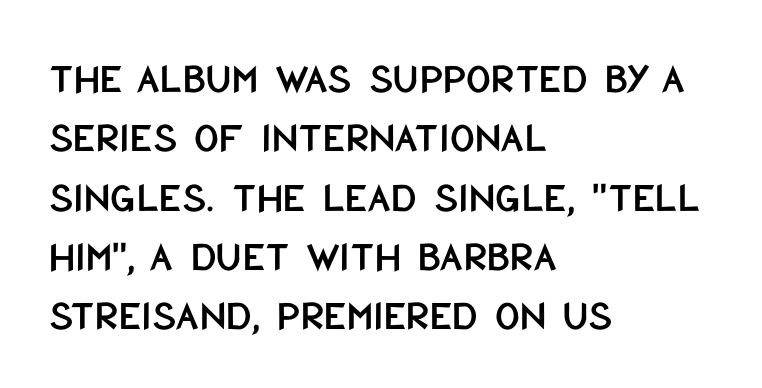
{"serif": "no", "italic": "no", "width": "condensed", "stroke_contrast": "low", "x_height": "large", "monospaced": "no", "underline": "no", "align": "left", "line_spacing": "normal", "line_spacing_ratio": 1.38, "letter_spacing": "normal", "letter_spacing_em": 0.0, "glyph_px": 43}
